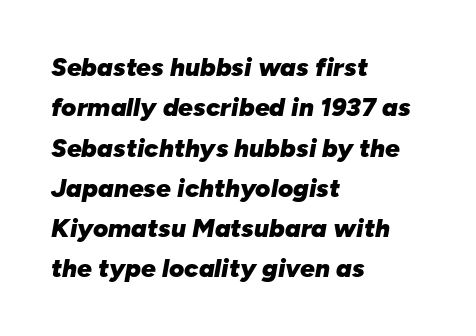
Students, observe: this is what conventionally led text looks like. Emphasis-style slanted type is in use. A clean baseline with only descenders dipping below it. Caption: standard tracking, unaltered. The passage shown is emphatically bold.
